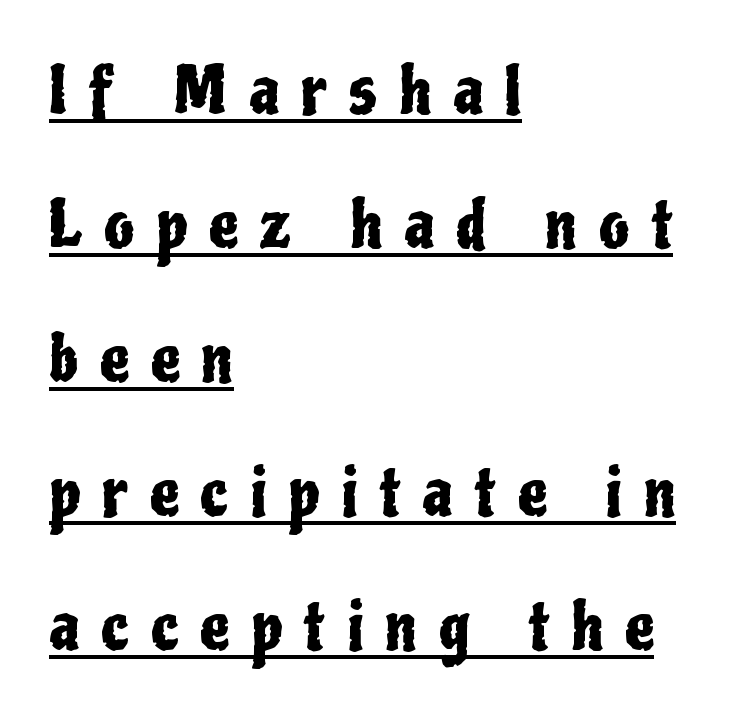
{"serif": "no", "italic": "no", "width": "condensed", "stroke_contrast": "low", "x_height": "medium", "monospaced": "no", "underline": "yes", "align": "left", "line_spacing": "loose", "line_spacing_ratio": 2.06, "letter_spacing": "wide", "letter_spacing_em": 0.34, "glyph_px": 65}
